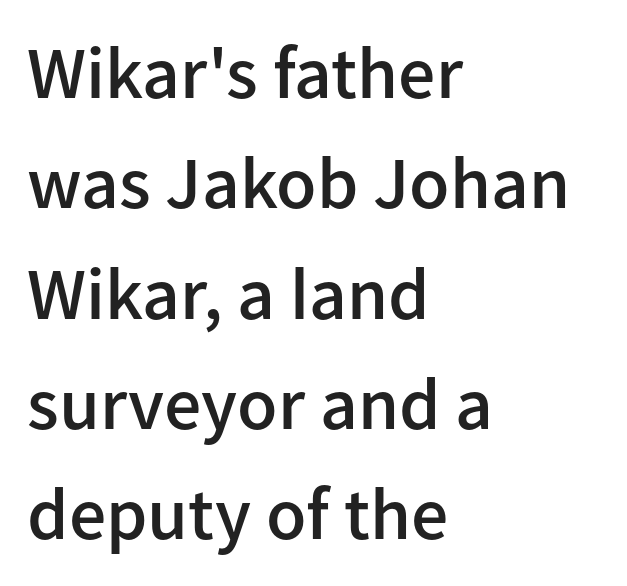
The space directly below the letters is spotless. Nothing unusual about the tracking: characters are spaced as the font intends. The text block is weighted toward the left margin, trailing off unevenly rightward. This is the in-between weight designers call semibold or demi. This sample has the flowing, uneven cadence of proportional lettering.
